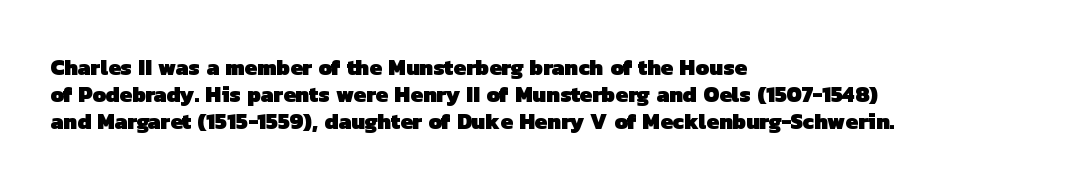
The image shows 22 px bold type; set left-aligned, line spacing 1.23x, normal letter spacing, not underlined.
